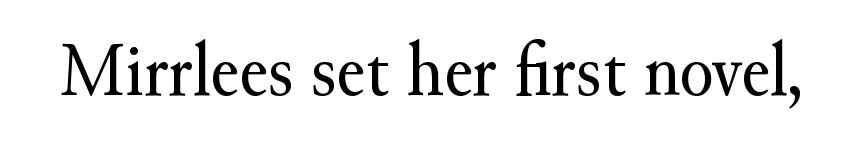
These lines were composed using upright roman letters. The typesetting does not lean heavy: it is not bold. Small tapered or slab feet sit at the stroke ends, so this counts as serif. The horizontal fit of the characters is conventional and even. These lines are rendered in a variable-pitch font. Each row of text sits above clean, open space.
